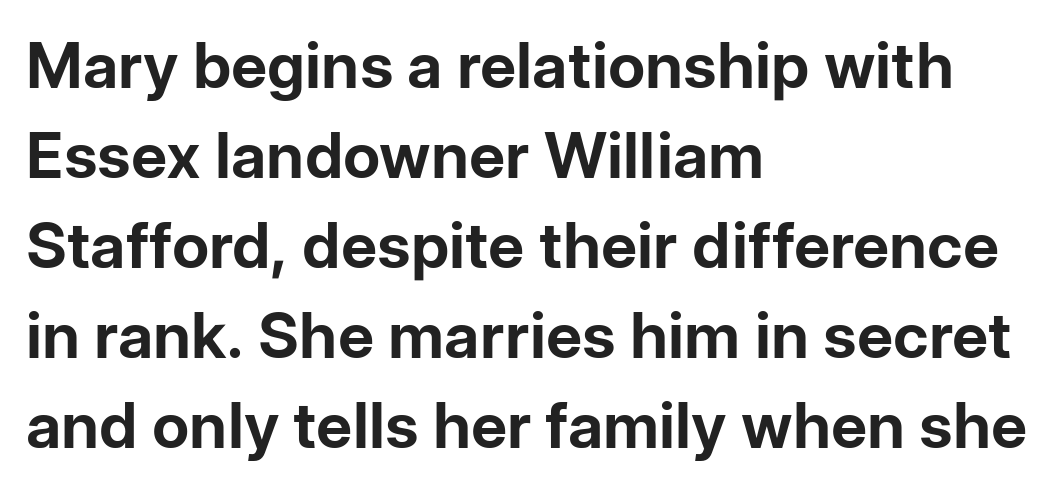
The image shows 63 px bold sans-serif type, upright; set left-aligned, normal line spacing (1.43x), normal letter spacing, not underlined; low stroke contrast and a medium x-height.
